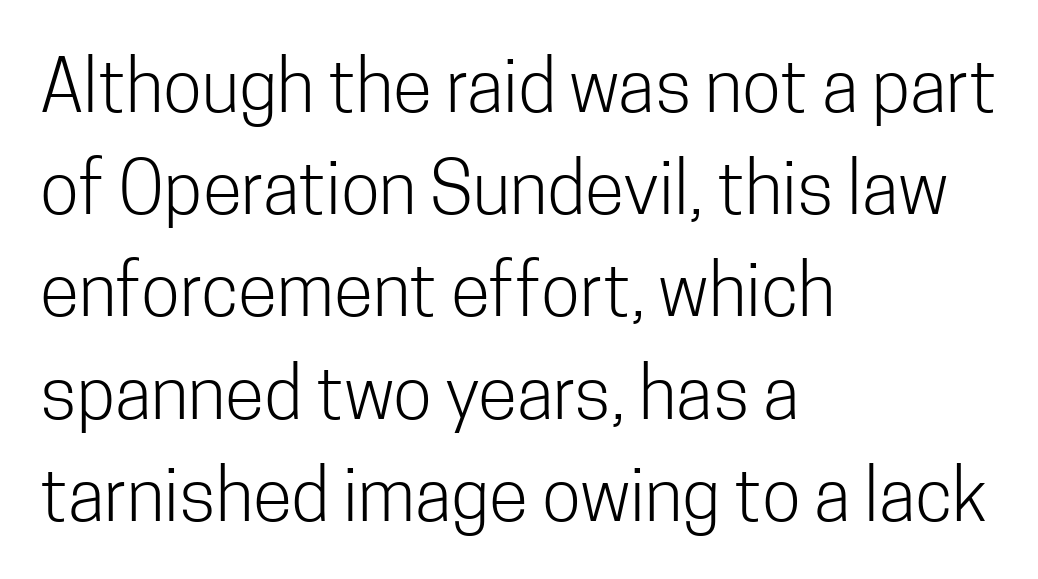
There is no visible air inserted between adjacent glyphs. Summary of vertical rhythm: regular, with standard interline spacing. This rendering uses left alignment, leaving the right contour irregular. The string is rendered with underlining switched off. The rendering uses natural spacing where letterforms have individual widths. Bold? No — there's no thickening of the strokes.
